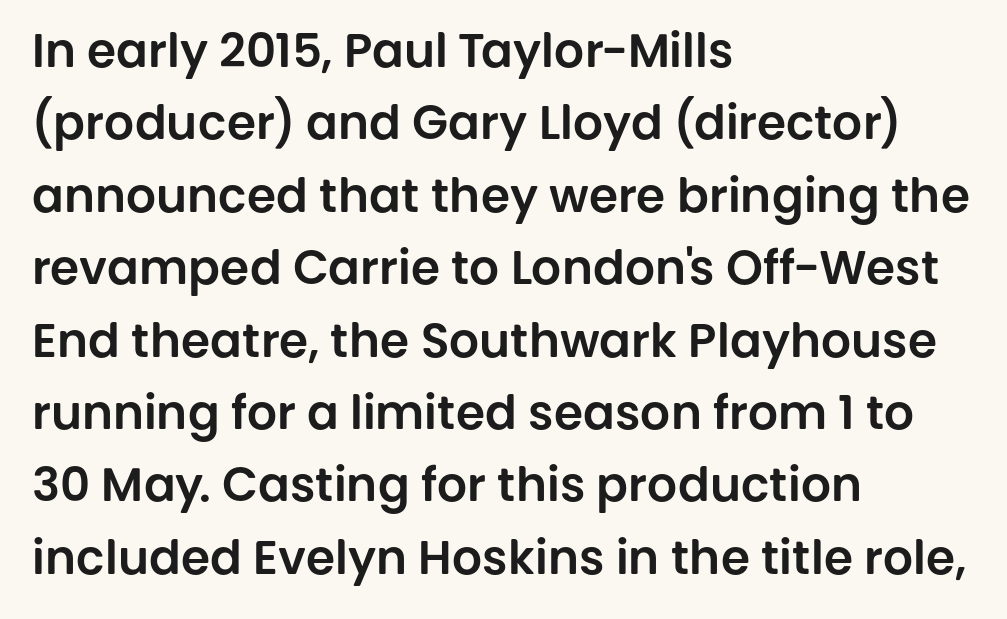
Notice how the passage keeps a crisp vertical edge on the left only. This sample has the flowing, uneven cadence of proportional lettering. Is there much room between lines? A standard amount, neither cramped nor airy. Regarding serifs, this sample does without them. This sample uses an upright cut, with every glyph sitting square on the baseline.
